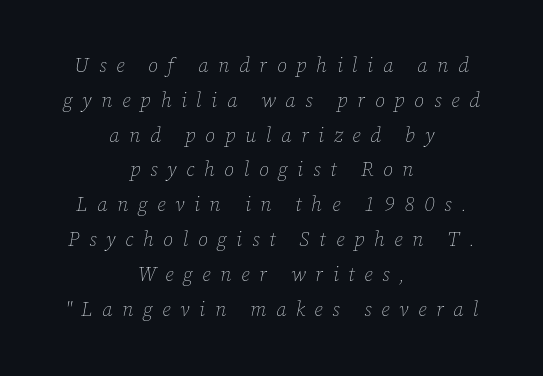
The image shows 20 px text type, italic (leaning right); set centered, line spacing 1.74x, unusually wide letter spacing (+0.49 em), not underlined.
